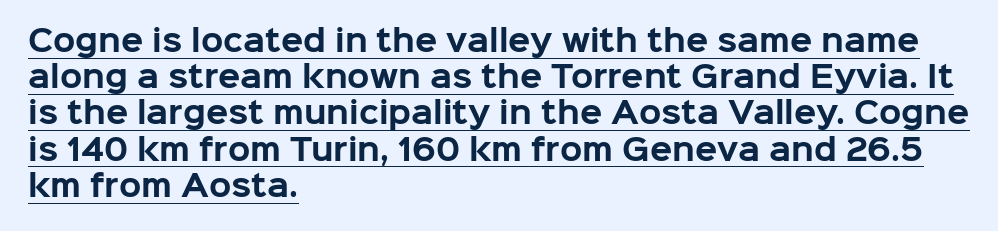
Serifs: no, the terminals of the letterforms are clean. Looks like regular typesetting: each glyph gets only the width it needs. This sample carries an underscore along the baseline area. These lines were composed using upright roman letters.
